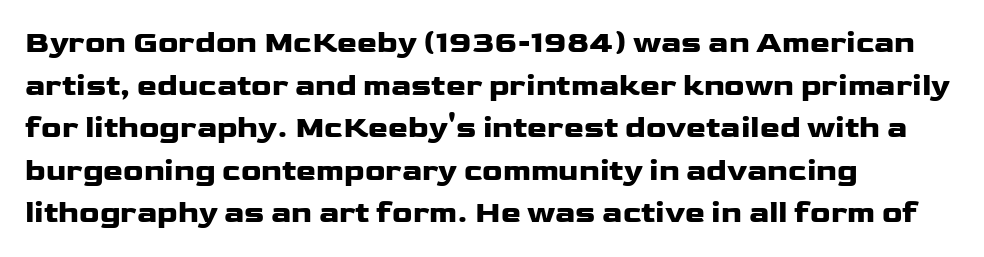
{"serif": "no", "italic": "no", "bold": "yes", "weight": "heavy", "width": "wide", "stroke_contrast": "low", "x_height": "medium", "monospaced": "no", "underline": "no", "align": "left", "line_spacing": "normal", "line_spacing_ratio": 1.42, "letter_spacing": "normal", "letter_spacing_em": 0.0, "glyph_px": 30}
